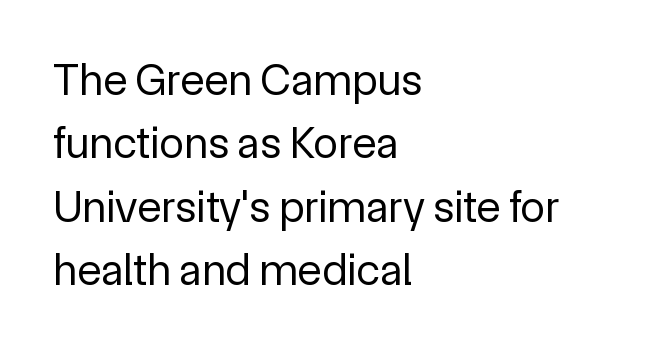
Nothing sits at the stroke ends, so this counts as sans-serif. Rendered with straight, roman letterforms. The letters look calm and open, with moderate or lighter stems. The rendering uses a moderate line-height, typical for paragraphs. The passage shown is not underscored anywhere.
